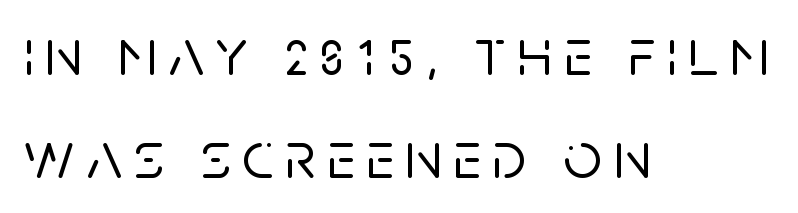
The image shows 68 px sans-serif type, upright; set left-aligned, normal line spacing (1.51x), not underlined; low stroke contrast and a large x-height.
